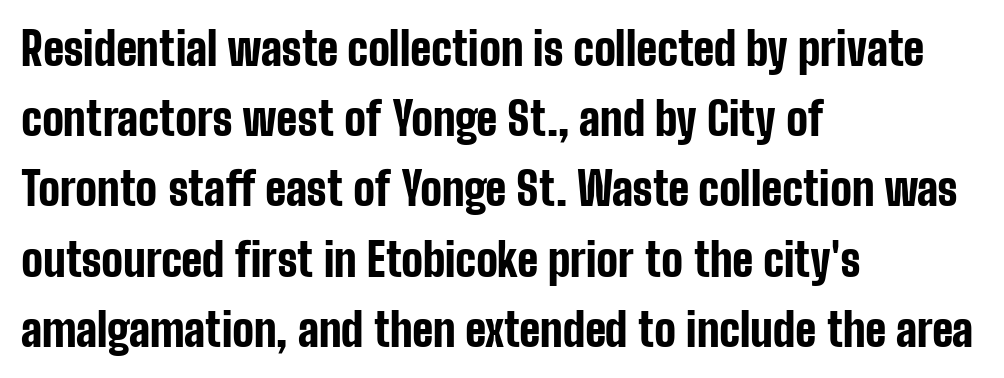
Grotesque or geometric, the face here clearly has no serifs. Line beginnings align vertically; line endings do not. Does the leading feel generous? No, just average. What stands out about the letter spacing? Nothing — it is the standard amount. The axis of the letterforms is exactly vertical. A typesetter would call this proportional, since set widths differ per character.
